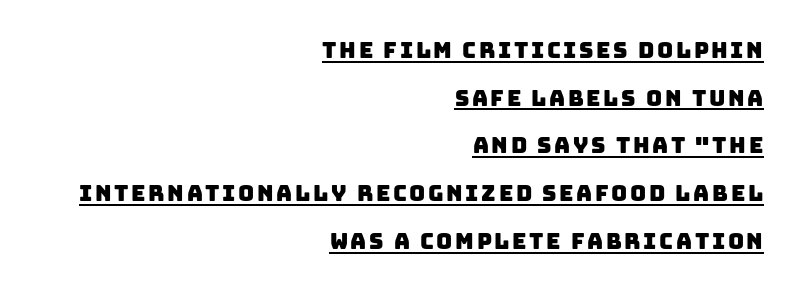
The image shows 22 px text type; set right-aligned, loose line spacing (2.17x), underlined.
